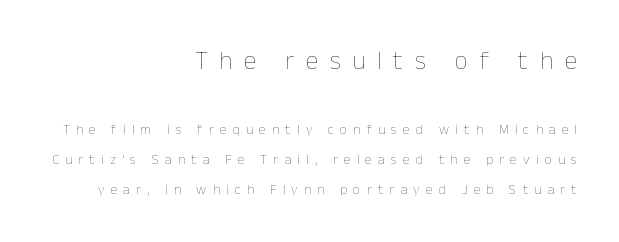
Notice how the stems are strictly vertical — no italics here. Just letters on the line, the space beneath them empty. What stands out about the letter spacing? Its width — letters are far apart. Stroke mass is kept to a normal reading level or below. Notice the wide empty band between every row — that's loose leading.
